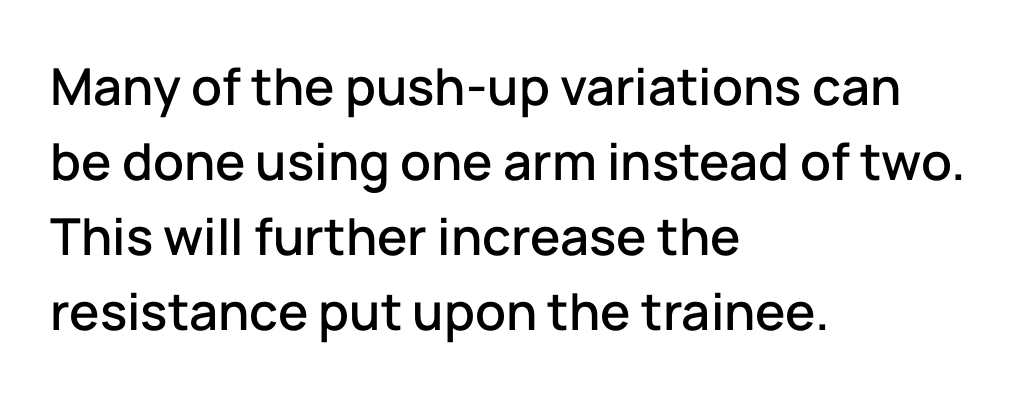
Every row of glyphs begins at an identical x-position on the left. What kind of face is this? One without serifs — a sans. Short note: letters normally spaced. What's the leading like? Ordinary, nothing unusual. The face used here is proportionally spaced, like ordinary book or web type. The specimen reads as upright at a glance.
